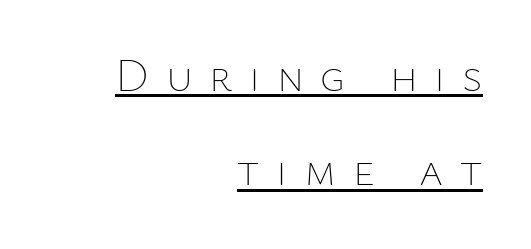
{"italic": "no", "bold": "no", "weight": "thin", "width": "normal", "stroke_contrast": "low", "x_height": "medium", "monospaced": "no", "underline": "yes", "align": "right", "line_spacing": "loose", "line_spacing_ratio": 2.05, "letter_spacing": "wide", "letter_spacing_em": 0.36, "glyph_px": 46}
